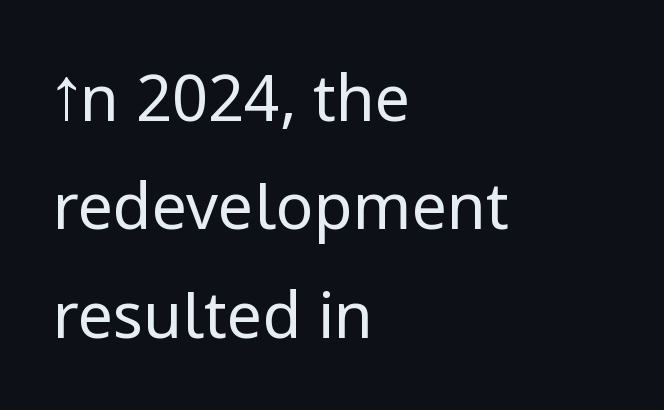
Q: Is the text bold? A: No.
Q: Is the text italic (slanted)? A: No, it is upright.
Q: Is the typeface a serif or a sans-serif typeface? A: Sans-serif.
Q: Is the text underlined? A: No.
Q: How is the paragraph aligned? A: Left-aligned.
Q: Is the spacing between letters normal or unusually wide? A: Normal.
Q: Width (condensed, normal, or wide)? A: Normal.
Q: Stroke contrast? A: Low.
Q: x-height? A: Medium.
Q: Monospaced? A: No.
